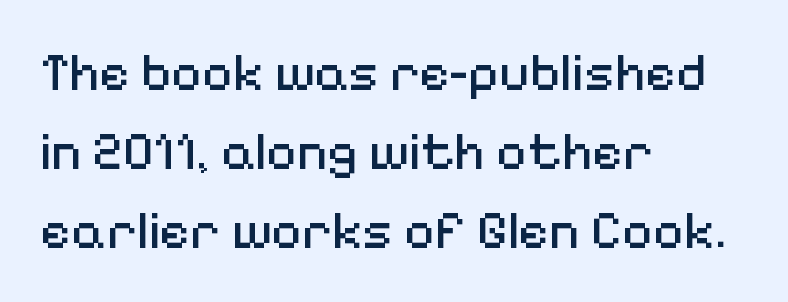
Q: Is the text bold? A: No.
Q: Is the text italic (slanted)? A: No, it is upright.
Q: Is the typeface a serif or a sans-serif typeface? A: Sans-serif.
Q: Is the text underlined? A: No.
Q: How is the paragraph aligned? A: Left-aligned.
Q: Is the spacing between letters normal or unusually wide? A: Normal.
Q: Is the spacing between lines tight, normal or loose? A: Normal.
Q: Width (condensed, normal, or wide)? A: Normal.
Q: Stroke contrast? A: Medium.
Q: x-height? A: Medium.
Q: Monospaced? A: No.
